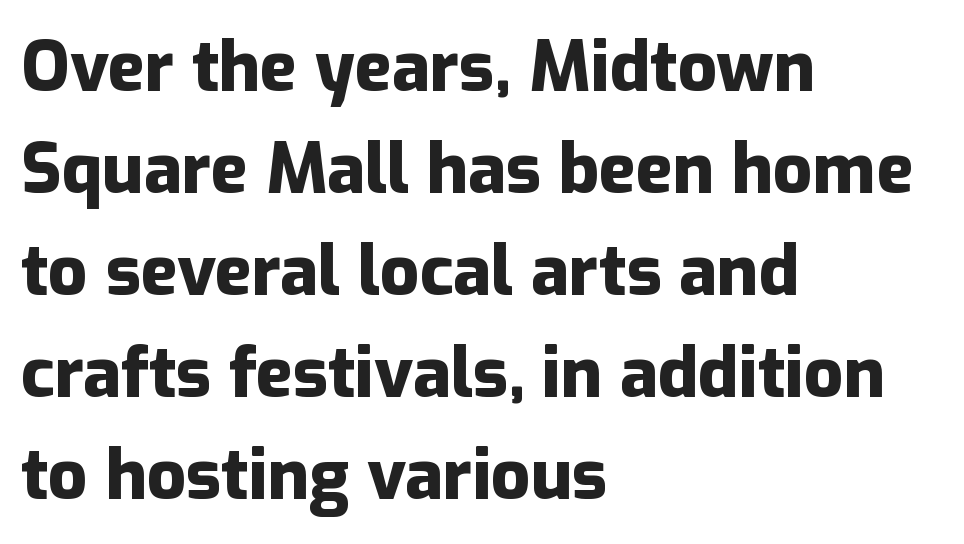
The image shows 69 px heavy sans-serif type, upright; set left-aligned, normal line spacing (1.48x), normal letter spacing, not underlined; low stroke contrast and a medium x-height.
